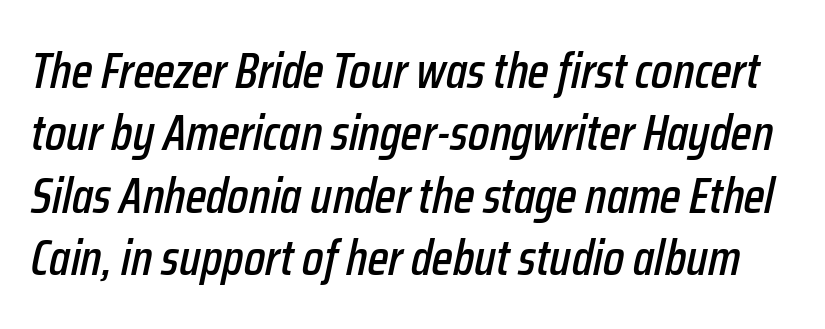
Do the characters align in a grid? No, the font is proportional. This block has exactly the height ordinary leading produces. You can tell it's italic because the verticals aren't actually vertical. Honestly, the letter spacing is just normal — you wouldn't notice it.
